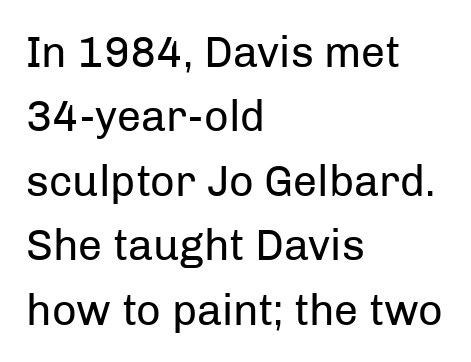
The image shows 43 px regular-weight sans-serif type, upright; set left-aligned, normal line spacing (1.5x), normal letter spacing, not underlined; low stroke contrast and a medium x-height.
